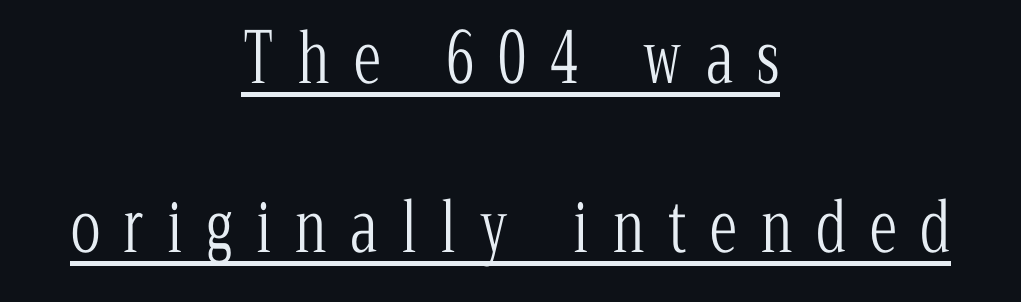
Letters have the restrained weight of plain body copy at most. The rag falls on both sides of this text block equally. A serif font was chosen for this passage. Here the designer chose a conventional face with non-uniform glyph widths. The sample's only ornament is a line tracing under the words.
